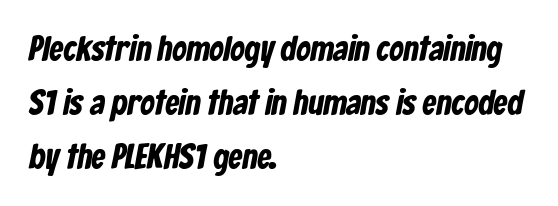
The image shows 35 px condensed sans-serif type; set left-aligned, normal line spacing (1.54x), normal letter spacing, not underlined; low stroke contrast and a medium x-height.
